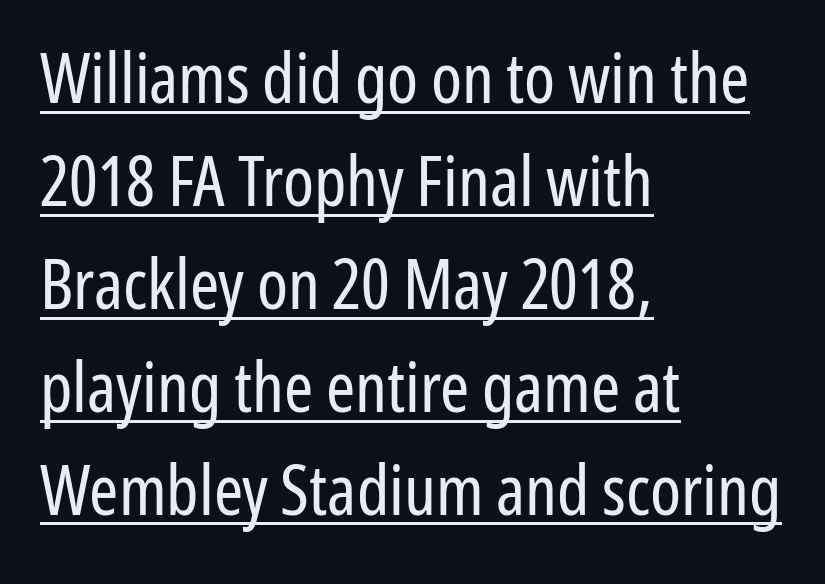
The image shows 70 px regular-weight, condensed sans-serif type, upright; set left-aligned, normal line spacing (1.47x), normal letter spacing, underlined; low stroke contrast and a medium x-height.
